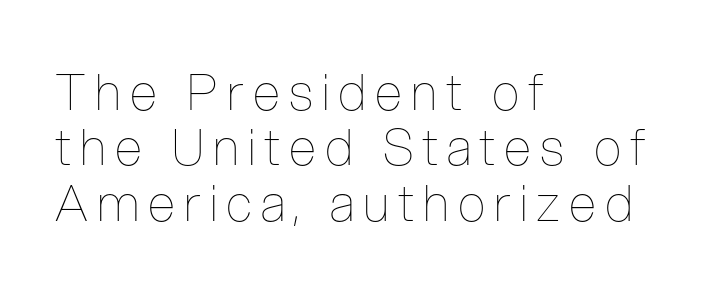
Q: Is the text bold? A: No.
Q: Is the text italic (slanted)? A: No, it is upright.
Q: Is the text underlined? A: No.
Q: How is the paragraph aligned? A: Left-aligned.
Q: Is the spacing between lines tight, normal or loose? A: Tight.
Q: Width (condensed, normal, or wide)? A: Condensed.
Q: Stroke contrast? A: Low.
Q: x-height? A: Medium.
Q: Monospaced? A: No.
